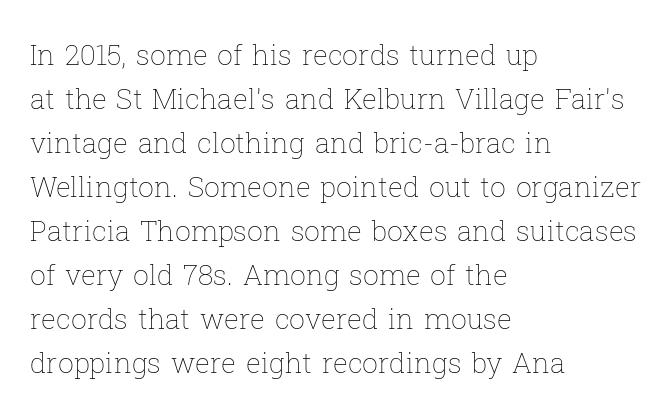
The image shows 28 px thin type, upright; set left-aligned, normal line spacing (1.57x), normal letter spacing, not underlined; low stroke contrast and a medium x-height.
